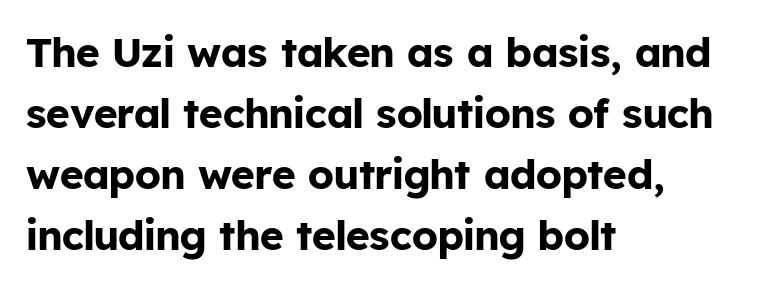
Only glyphs here, with clear space below each row. Baseline-to-baseline distance is the conventional proportion of letter height. This sample uses a sans-serif face. How heavy is the stroke? Heavy — this is a bold. Think of a printed novel: that variable character pitch is what you see here.
